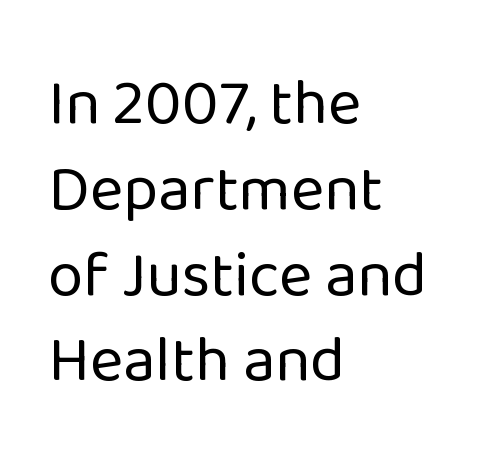
Q: Is the text bold? A: No.
Q: Is the text italic (slanted)? A: No, it is upright.
Q: Is the typeface a serif or a sans-serif typeface? A: Sans-serif.
Q: Is the text underlined? A: No.
Q: How is the paragraph aligned? A: Left-aligned.
Q: Is the spacing between letters normal or unusually wide? A: Normal.
Q: Is the spacing between lines tight, normal or loose? A: Normal.
Q: Width (condensed, normal, or wide)? A: Normal.
Q: Stroke contrast? A: Low.
Q: x-height? A: Medium.
Q: Monospaced? A: No.
